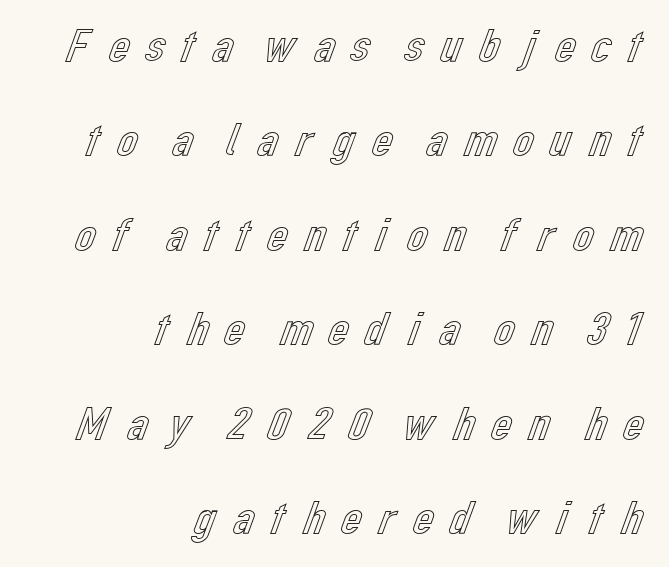
{"width": "normal", "x_height": "medium", "monospaced": "no", "underline": "no", "align": "right", "line_spacing": "loose", "line_spacing_ratio": 2.01, "letter_spacing": "wide", "letter_spacing_em": 0.23, "glyph_px": 47}
